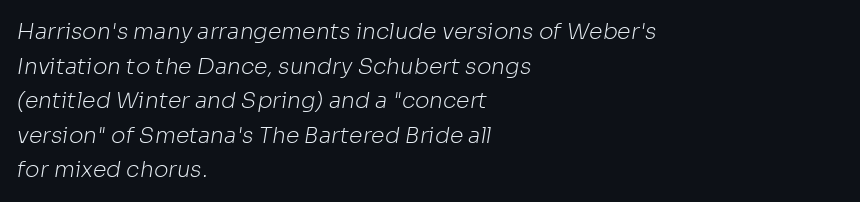
{"bold": "no", "underline": "no", "align": "left", "line_spacing": "normal", "line_spacing_ratio": 1.57, "letter_spacing": "normal", "letter_spacing_em": 0.0, "glyph_px": 22}
